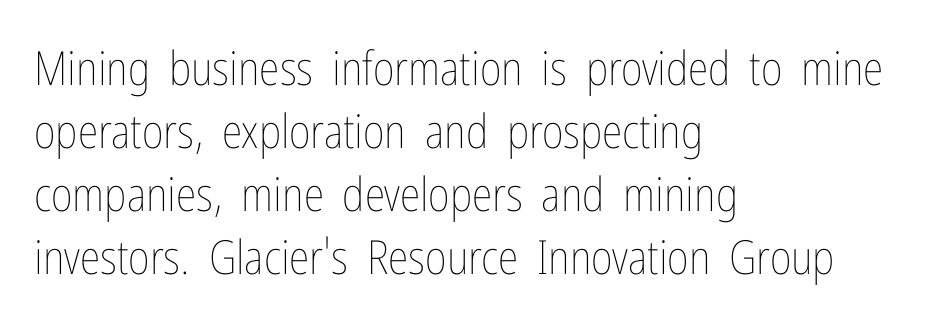
Descenders are the only things crossing below the line. The text block is weighted toward the left margin, trailing off unevenly rightward. Posture: upright roman. Summary of weight: not heavy and not bold.
